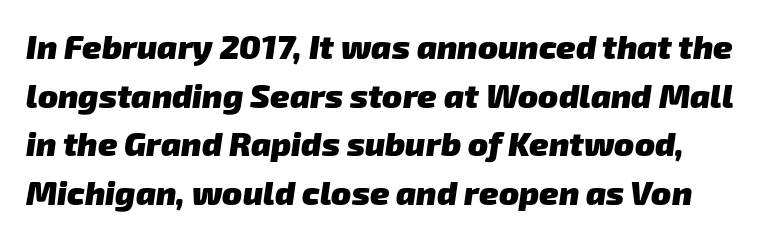
The image shows 33 px heavy sans-serif type; set normal line spacing (1.47x), normal letter spacing, not underlined; low stroke contrast and a medium x-height.
